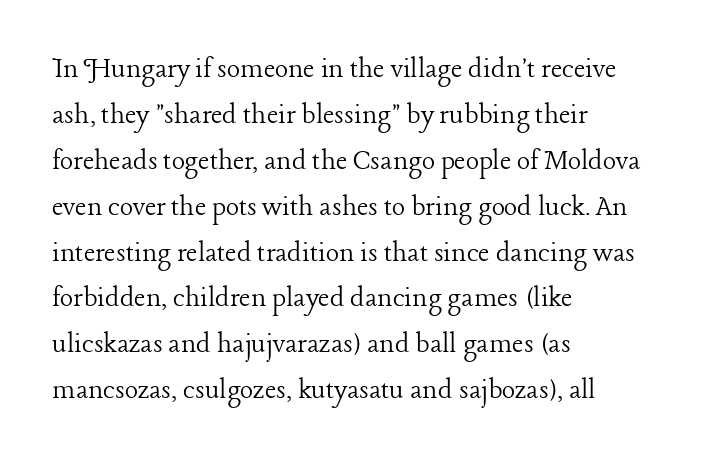
Check under the words: just untouched page. Where is the straight margin? On the left. Check where the strokes stop: tiny serifs finish them off. How are the letters spaced? Ordinarily, with no added tracking. Characters remain perfectly vertical along every line.
